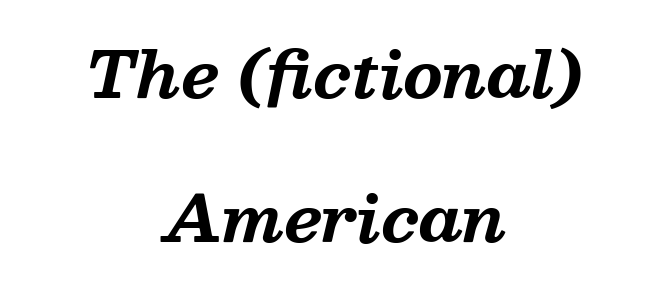
The typography opts for an oblique posture over an upright one. Has an underline been added? It has not. Caption: multi-line text, centered on the measure. These lines stand farther apart than default settings would place them. Proportional: the letters do not fall into vertical columns.
